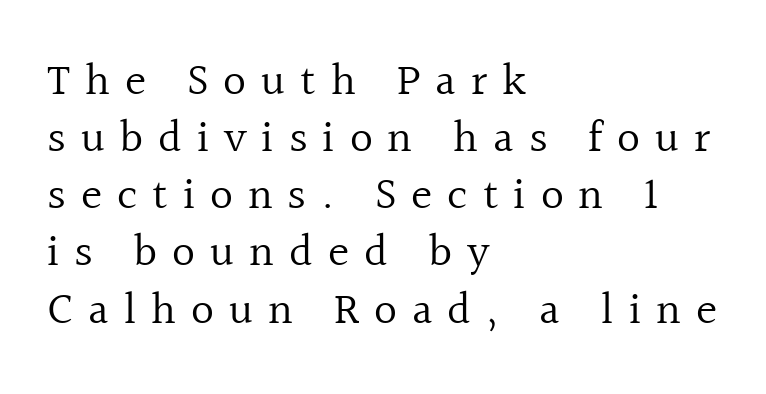
Display-style spreading of the glyphs; the letterfit is very open. A normal amount of white space separates one row of letters from the next. Weight class: somewhere from thin through regular. Reading down the block, your eye returns to a fixed left position each line.
